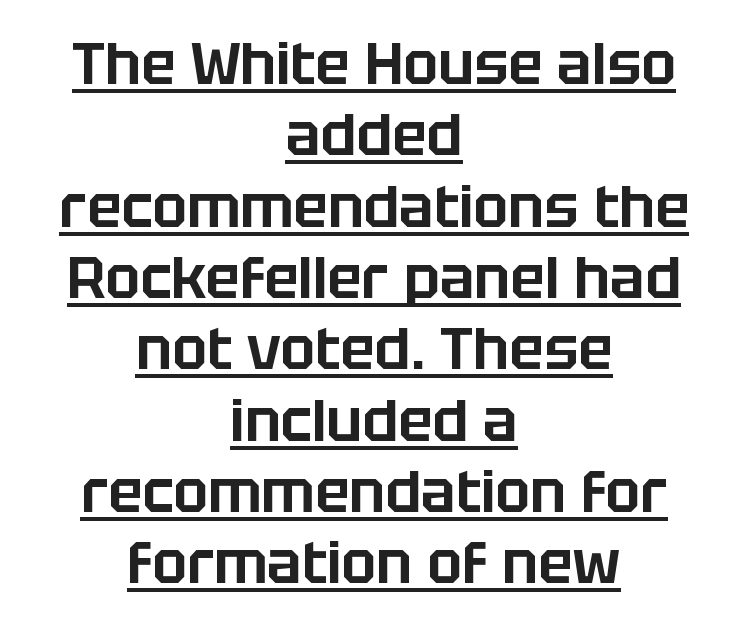
The image shows 58 px sans-serif type, upright; set centered, line spacing 1.23x, normal letter spacing, underlined; low stroke contrast and a large x-height.
